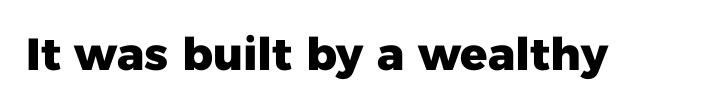
When letters stand straight like this, we call the style roman or upright. Varying glyph widths throughout — classic text-font behaviour. These lines keep a tight, regular rhythm from letter to letter. The rendering shows plain stroke endings on the letterforms — a sans-serif design. Bold? Absolutely — the strokes are thick and heavy.
